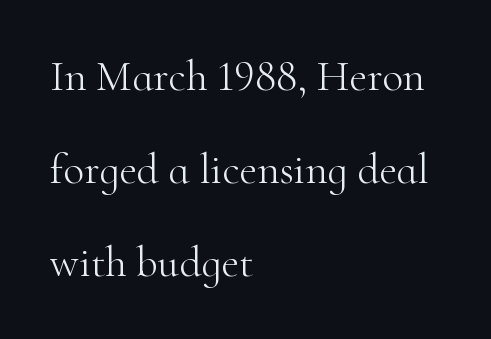
{"serif": "yes", "italic": "no", "bold": "no", "weight": "light", "width": "normal", "stroke_contrast": "high", "x_height": "small", "monospaced": "no", "underline": "no", "align": "left", "line_spacing": "loose", "line_spacing_ratio": 2.16, "letter_spacing": "normal", "letter_spacing_em": 0.0, "glyph_px": 43}
